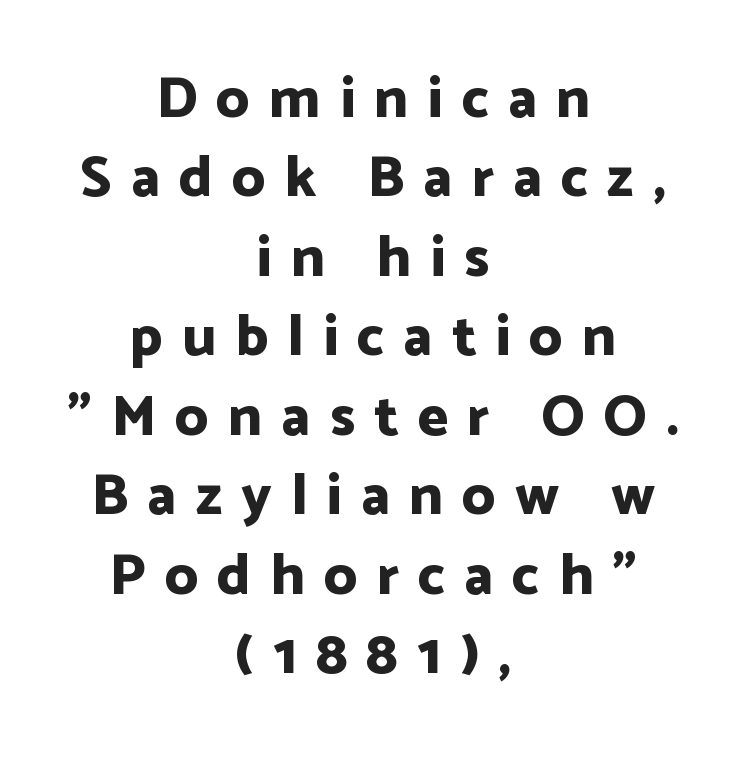
Q: Is the text bold? A: Yes.
Q: Is the text italic (slanted)? A: No, it is upright.
Q: Is the typeface a serif or a sans-serif typeface? A: Sans-serif.
Q: Is the text underlined? A: No.
Q: How is the paragraph aligned? A: Centered.
Q: Is the spacing between letters normal or unusually wide? A: Unusually wide.
Q: Is the spacing between lines tight, normal or loose? A: Normal.
Q: Width (condensed, normal, or wide)? A: Normal.
Q: Stroke contrast? A: Low.
Q: x-height? A: Medium.
Q: Monospaced? A: No.
